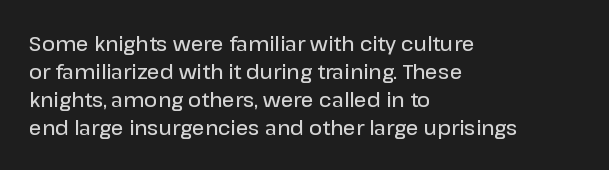
The image shows 20 px text type, upright; set left-aligned, normal line spacing (1.4x), normal letter spacing, not underlined.
